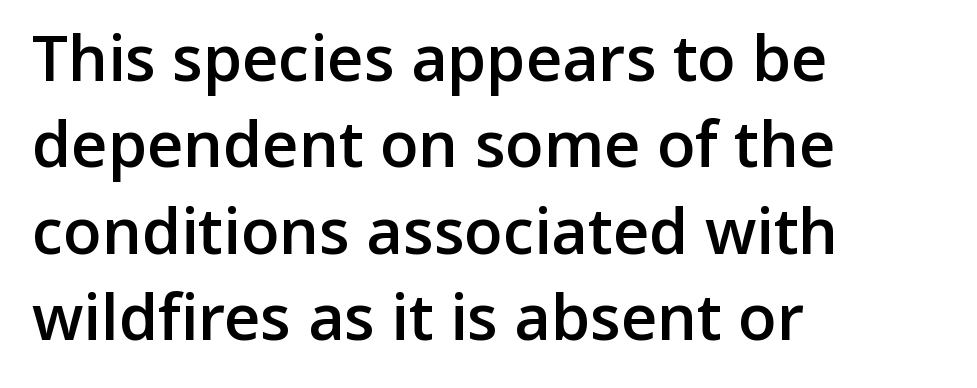
Short and long lines alike share a common starting point at left. Characters remain perfectly vertical along every line. Varying glyph widths throughout — classic text-font behaviour. Anything drawn beneath the words? Only blank space.
